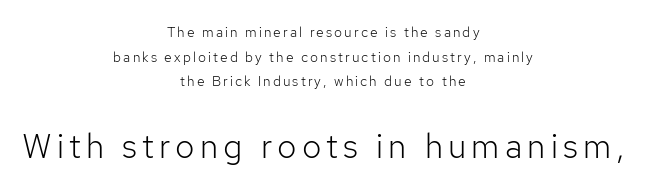
Do the characters align in a grid? No, the font is proportional. A roman cut, with each character standing at attention. The foot of each line stays bare and open. Weight: in the light-to-regular range. Font category for this specimen: sans-serif.
